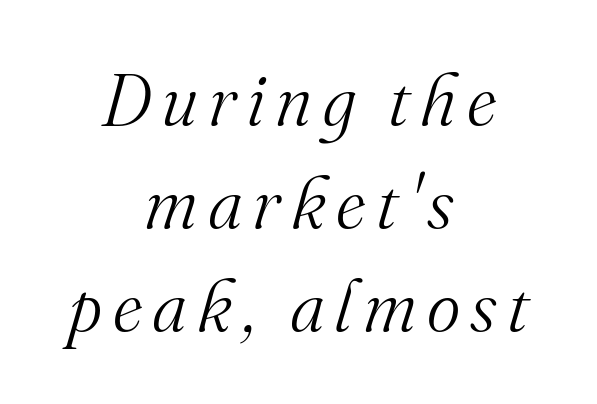
{"serif": "yes", "italic": "yes", "lean": "right", "slant_degrees": 16, "bold": "no", "weight": "light", "width": "normal", "stroke_contrast": "medium", "x_height": "small", "monospaced": "no", "underline": "no", "align": "center", "line_spacing": "normal", "line_spacing_ratio": 1.43, "glyph_px": 72}
